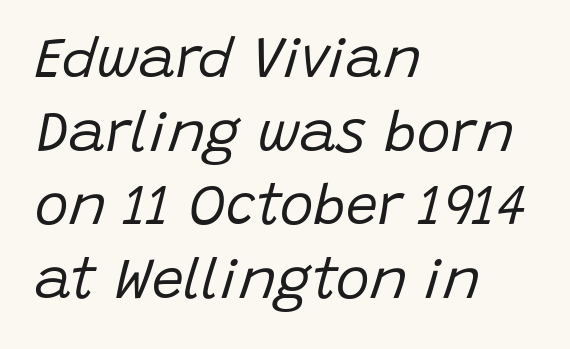
The image shows 57 px regular-weight type, italic (leaning right); set left-aligned, normal line spacing (1.29x), normal letter spacing, not underlined; low stroke contrast and a large x-height.
